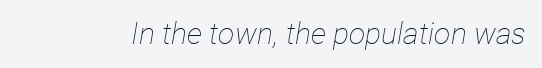
{"italic": "yes", "lean": "right", "slant_degrees": 12, "bold": "no", "weight": "thin", "width": "condensed", "stroke_contrast": "low", "x_height": "medium", "monospaced": "no", "underline": "no", "letter_spacing": "normal", "letter_spacing_em": 0.0, "glyph_px": 30}
